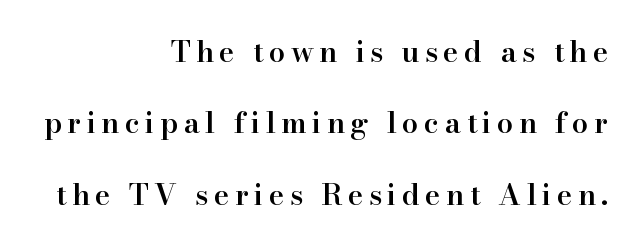
Ordinary non-slanted type is in use. Visually the block forms a straight wall on the right and a jagged coastline on the left. No word sits above an underline. Here the designer chose a conventional face with non-uniform glyph widths. Unlike a clean sans, this face finishes its strokes with serifs. A bit beefed up — I'd call it semibold rather than bold.
